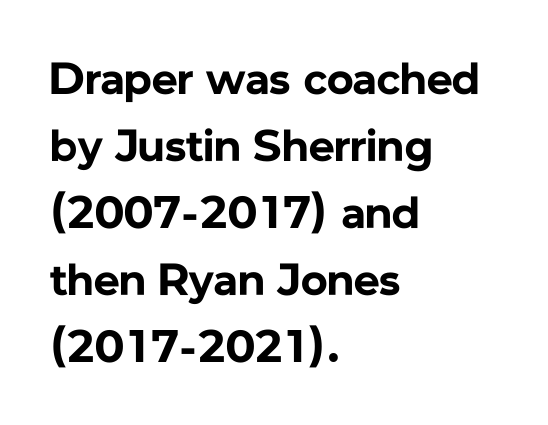
{"serif": "no", "italic": "no", "bold": "yes", "weight": "bold", "width": "normal", "stroke_contrast": "low", "x_height": "medium", "monospaced": "no", "underline": "no", "align": "left", "line_spacing": "normal", "line_spacing_ratio": 1.49, "letter_spacing": "normal", "letter_spacing_em": 0.0, "glyph_px": 45}
